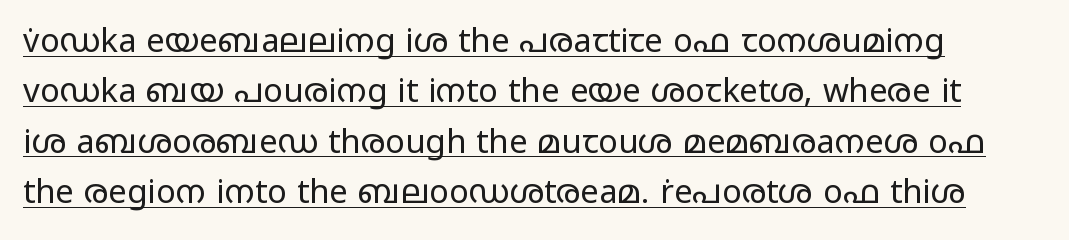
{"serif": "no", "italic": "no", "bold": "no", "weight": "regular", "width": "wide", "stroke_contrast": "low", "x_height": "medium", "monospaced": "no", "underline": "yes", "line_spacing": "normal", "line_spacing_ratio": 1.53, "letter_spacing": "normal", "letter_spacing_em": 0.0, "glyph_px": 33}
